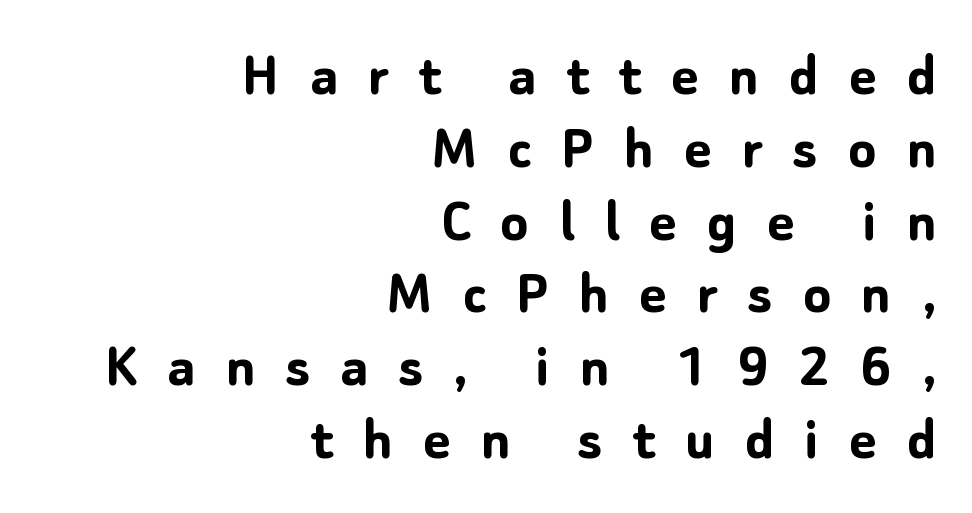
{"serif": "no", "italic": "no", "bold": "yes", "weight": "semibold", "width": "normal", "stroke_contrast": "low", "x_height": "medium", "monospaced": "no", "underline": "no", "align": "right", "line_spacing": "tight", "line_spacing_ratio": 1.12, "letter_spacing": "wide", "letter_spacing_em": 0.46, "glyph_px": 65}
